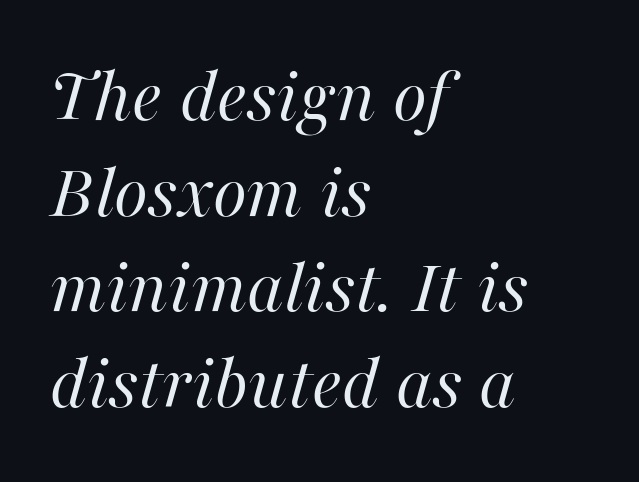
Honestly, the letter spacing is just normal — you wouldn't notice it. Layout note: lines flush left. Bold? No — there's no thickening of the strokes. Yep, that's italic — everything's leaning. Glance below the letters and you will spot only blank space.
